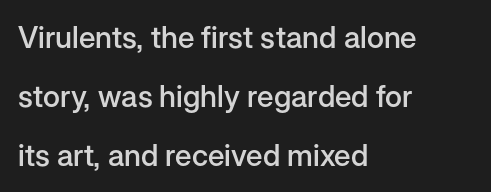
{"serif": "no", "italic": "no", "bold": "semi", "weight": "semibold", "width": "normal", "stroke_contrast": "low", "x_height": "medium", "monospaced": "no", "underline": "no", "align": "left", "line_spacing": "loose", "line_spacing_ratio": 1.96, "letter_spacing": "normal", "letter_spacing_em": 0.0, "glyph_px": 30}
